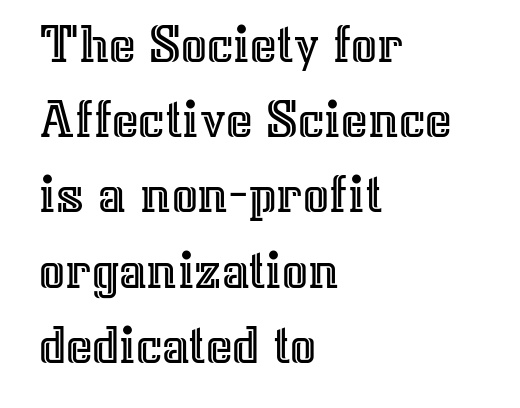
The image shows 57 px text type, upright; set left-aligned, normal line spacing (1.32x), normal letter spacing, not underlined; a medium x-height.
